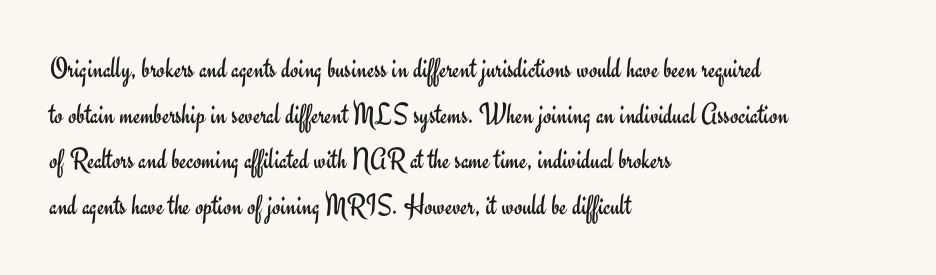
Q: Is the text bold? A: No.
Q: Is the text italic (slanted)? A: Yes.
Q: Is the typeface a serif or a sans-serif typeface? A: Sans-serif.
Q: Is the text underlined? A: No.
Q: How is the paragraph aligned? A: Left-aligned.
Q: Is the spacing between letters normal or unusually wide? A: Normal.
Q: Is the spacing between lines tight, normal or loose? A: Normal.
Q: Width (condensed, normal, or wide)? A: Normal.
Q: Stroke contrast? A: Low.
Q: x-height? A: Small.
Q: Monospaced? A: No.
